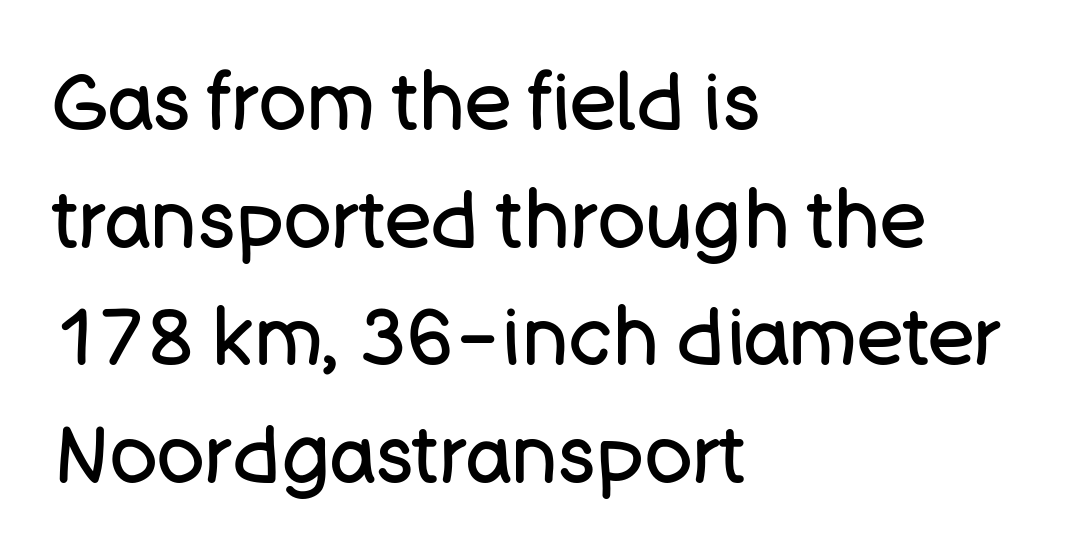
The image shows 79 px regular-weight sans-serif type, upright; set left-aligned, normal line spacing (1.49x), normal letter spacing, not underlined; low stroke contrast and a large x-height.
